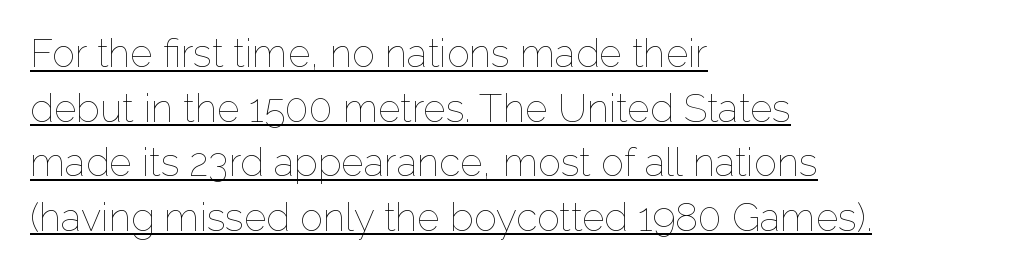
Q: Is the text bold? A: No.
Q: Is the text italic (slanted)? A: No, it is upright.
Q: Is the text underlined? A: Yes.
Q: How is the paragraph aligned? A: Left-aligned.
Q: Is the spacing between letters normal or unusually wide? A: Normal.
Q: Is the spacing between lines tight, normal or loose? A: Normal.
Q: Width (condensed, normal, or wide)? A: Normal.
Q: Stroke contrast? A: Low.
Q: x-height? A: Medium.
Q: Monospaced? A: No.
